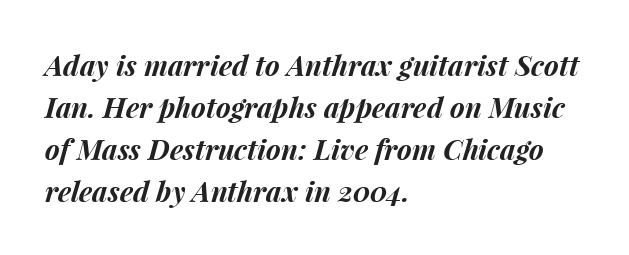
The image shows 28 px bold type, italic (leaning right); set left-aligned, normal line spacing (1.5x), normal letter spacing, not underlined; medium stroke contrast and a medium x-height.
